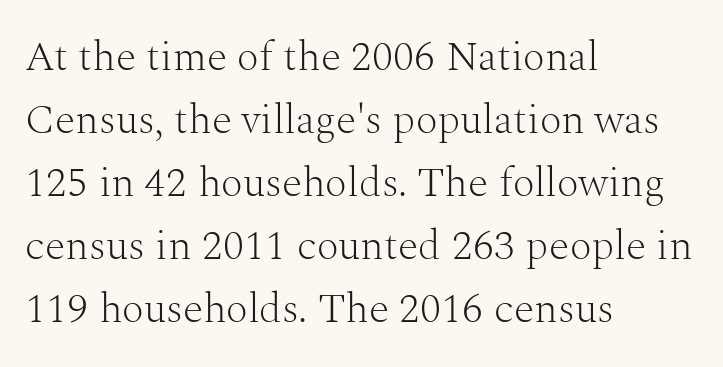
The paragraph has a hard left edge and a soft right edge. Glyph-to-glyph distance matches everyday printed text. This sample uses a serif face. The letters stand straight up with perfectly vertical stems. Proportional: the letters do not fall into vertical columns.
